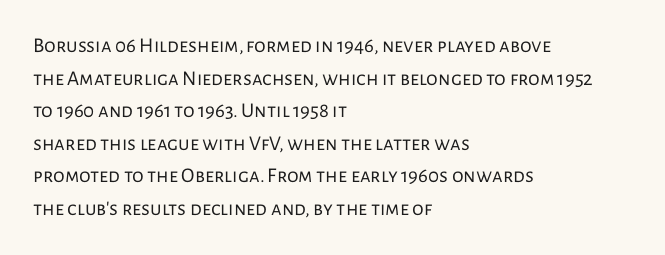
{"italic": "no", "bold": "no", "underline": "no", "align": "left", "line_spacing": "normal", "line_spacing_ratio": 1.55, "letter_spacing": "normal", "letter_spacing_em": 0.0, "glyph_px": 21}
